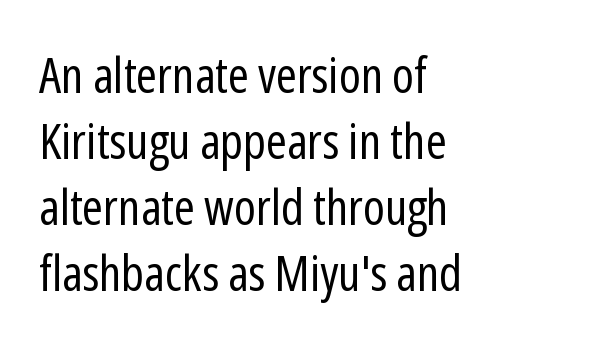
{"serif": "no", "italic": "no", "bold": "no", "weight": "regular", "width": "condensed", "stroke_contrast": "low", "x_height": "medium", "monospaced": "no", "underline": "no", "align": "left", "line_spacing": "normal", "line_spacing_ratio": 1.32, "letter_spacing": "normal", "letter_spacing_em": 0.0, "glyph_px": 50}
